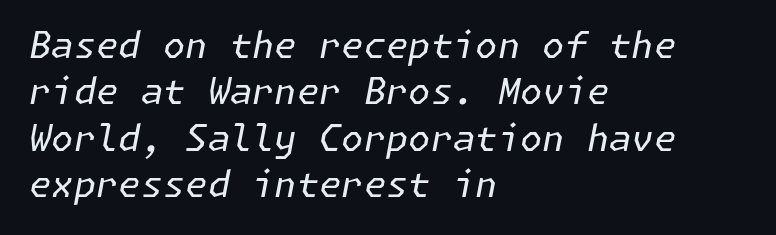
Descender tails drop into unmarked territory. A light-to-regular cut is what we see here. Caption: standard tracking, unaltered. The rendering applies a slant to the glyphs. The lines are quadded left.
